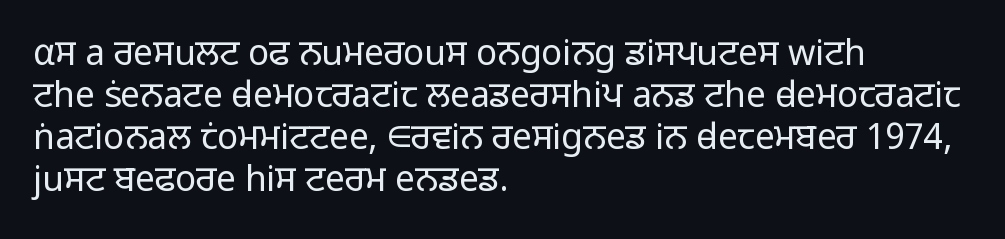
The image shows 35 px light sans-serif type, upright; set left-aligned, line spacing 1.2x, normal letter spacing, not underlined; low stroke contrast and a medium x-height.
